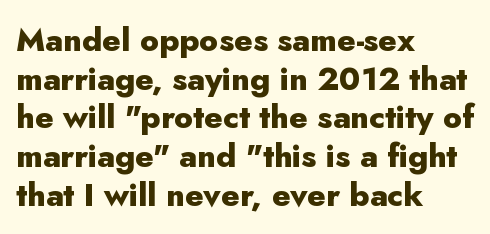
{"serif": "no", "italic": "no", "bold": "yes", "weight": "heavy", "width": "normal", "stroke_contrast": "low", "x_height": "small", "monospaced": "no", "underline": "no", "align": "left", "line_spacing_ratio": 1.21, "letter_spacing": "normal", "letter_spacing_em": 0.0, "glyph_px": 32}
